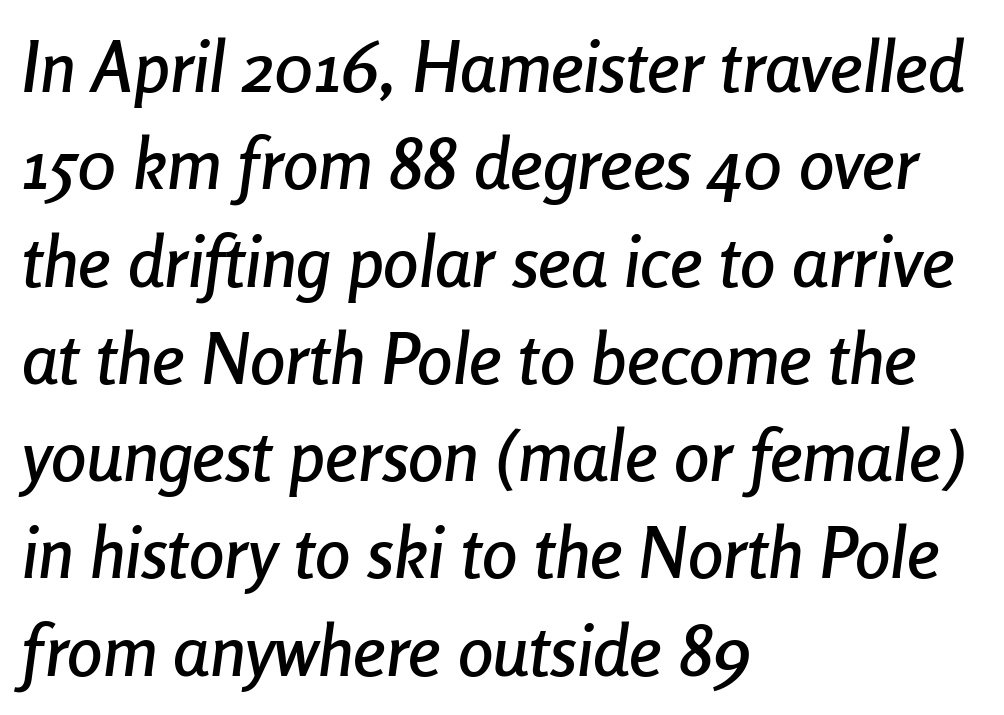
Q: Is the text italic (slanted)? A: Yes, it leans right by about 8 degrees.
Q: Is the text underlined? A: No.
Q: How is the paragraph aligned? A: Left-aligned.
Q: Is the spacing between letters normal or unusually wide? A: Normal.
Q: Is the spacing between lines tight, normal or loose? A: Normal.
Q: Width (condensed, normal, or wide)? A: Condensed.
Q: Stroke contrast? A: Low.
Q: x-height? A: Medium.
Q: Monospaced? A: No.
